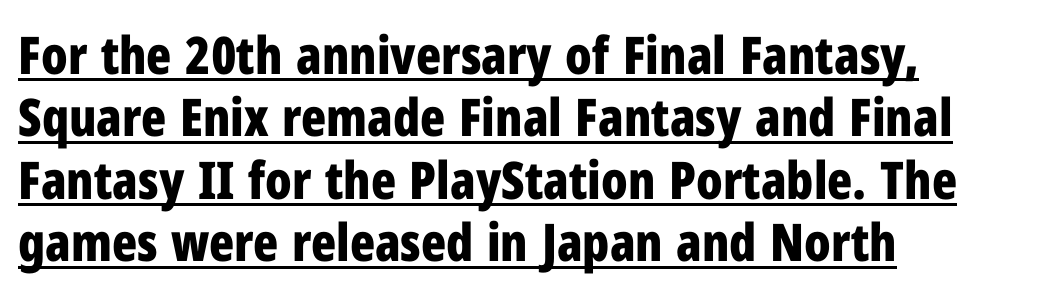
{"serif": "no", "italic": "no", "bold": "yes", "weight": "bold", "width": "condensed", "stroke_contrast": "low", "x_height": "medium", "monospaced": "no", "underline": "yes", "align": "left", "line_spacing_ratio": 1.2, "letter_spacing": "normal", "letter_spacing_em": 0.0, "glyph_px": 52}
